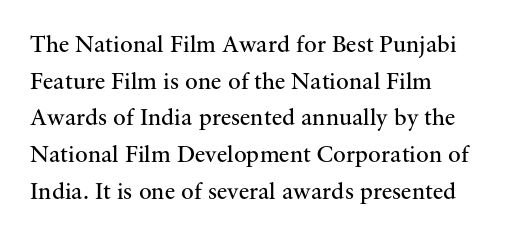
The image shows 24 px text type, upright; set left-aligned, normal line spacing (1.53x), normal letter spacing, not underlined.
